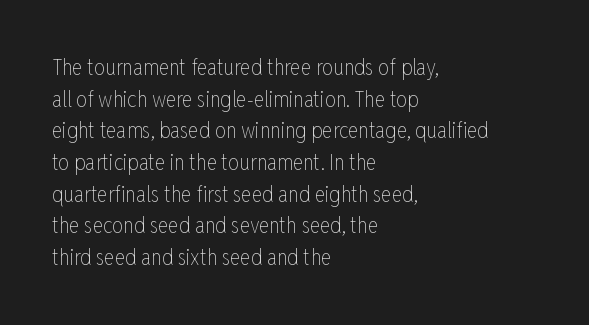
Ordinary non-slanted type is in use. Whoever set this chose a conventional vertical rhythm. Nothing unusual about the tracking: characters are spaced as the font intends. Every row of glyphs begins at an identical x-position on the left.
